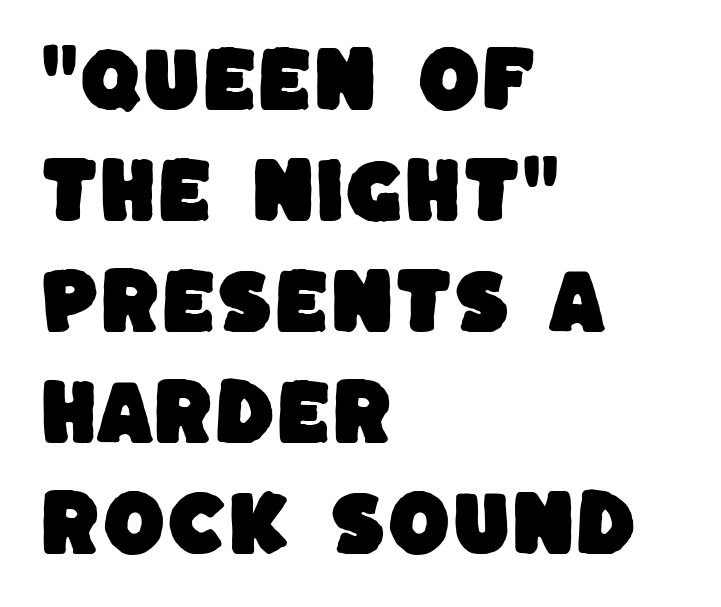
{"serif": "no", "width": "normal", "stroke_contrast": "low", "x_height": "large", "monospaced": "no", "underline": "no", "align": "left", "line_spacing": "normal", "line_spacing_ratio": 1.54, "letter_spacing": "normal", "letter_spacing_em": 0.0, "glyph_px": 72}
